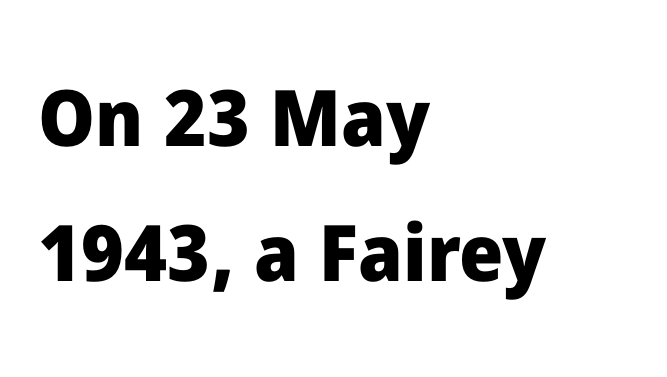
{"serif": "no", "italic": "no", "bold": "yes", "weight": "heavy", "width": "normal", "stroke_contrast": "low", "x_height": "medium", "monospaced": "no", "underline": "no", "align": "left", "line_spacing_ratio": 1.73, "letter_spacing": "normal", "letter_spacing_em": 0.0, "glyph_px": 78}
